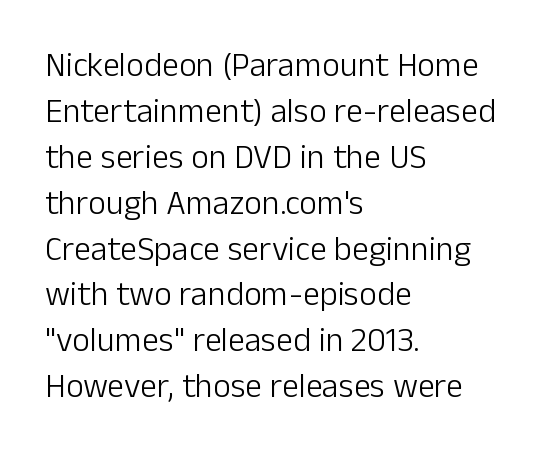
The image shows 34 px light sans-serif type, upright; set left-aligned, normal line spacing (1.35x), normal letter spacing, not underlined; low stroke contrast and a medium x-height.
